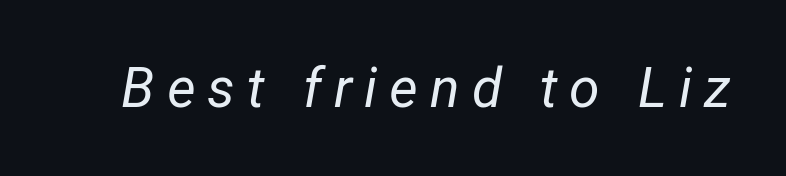
The image shows 55 px regular-weight type, italic (leaning right); set unusually wide letter spacing (+0.22 em), not underlined; low stroke contrast and a medium x-height.
